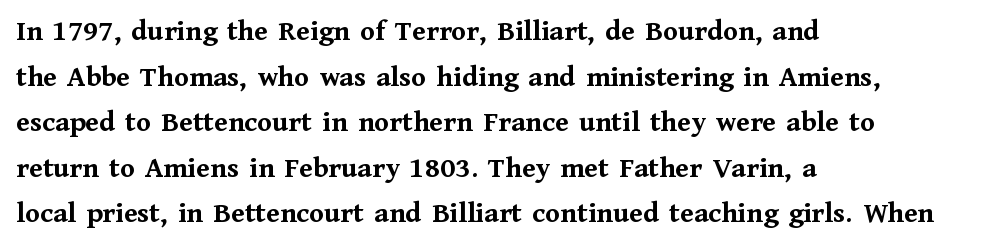
{"serif": "yes", "italic": "no", "bold": "yes", "weight": "semibold", "width": "normal", "stroke_contrast": "medium", "x_height": "medium", "monospaced": "no", "underline": "no", "align": "left", "line_spacing": "normal", "line_spacing_ratio": 1.52, "letter_spacing": "normal", "letter_spacing_em": 0.0, "glyph_px": 30}
